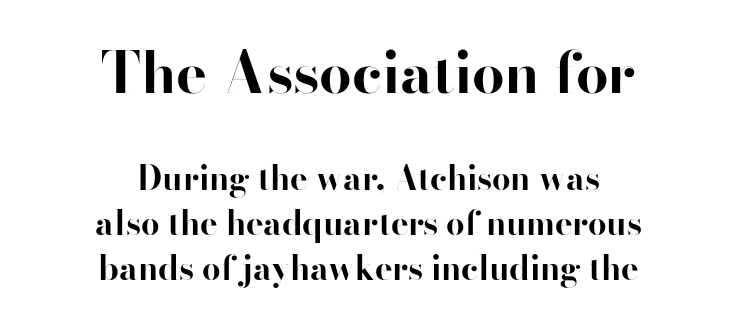
Both edges are ragged and mirror each other, which tells us the setting is centered. This sample uses a sans-serif face. This rendering leaves character spacing at its baseline value. The letters in the upper block stand taller than those in the block below. Type without underlining.
